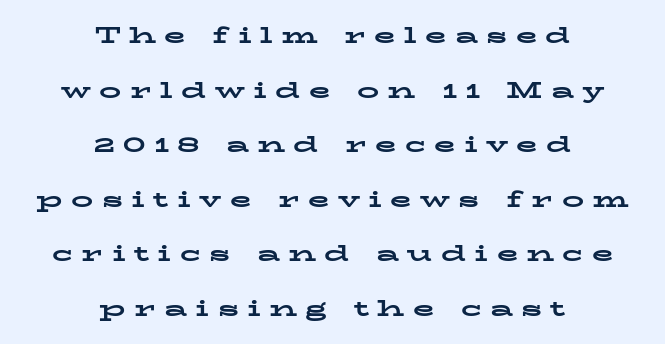
A typesetter would call this heavily tracked-out type. Italic? Not at all — the glyphs are vertical. In terms of weight, the rendering is a true, heavy bold. A bare baseline throughout the passage.
